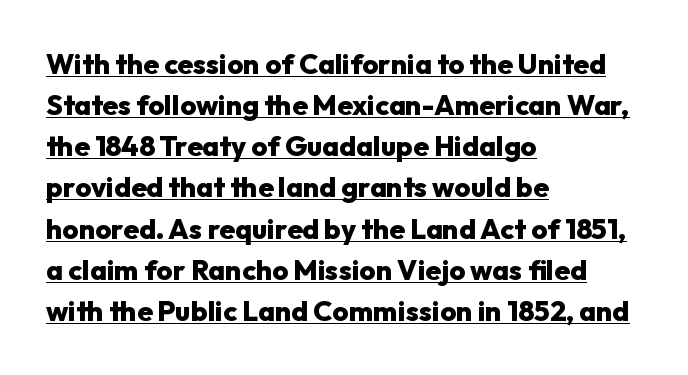
Q: Is the text bold? A: Yes.
Q: Is the text italic (slanted)? A: No, it is upright.
Q: Is the typeface a serif or a sans-serif typeface? A: Sans-serif.
Q: Is the text underlined? A: Yes.
Q: How is the paragraph aligned? A: Left-aligned.
Q: Is the spacing between letters normal or unusually wide? A: Normal.
Q: Is the spacing between lines tight, normal or loose? A: Normal.
Q: Width (condensed, normal, or wide)? A: Normal.
Q: Stroke contrast? A: Low.
Q: x-height? A: Medium.
Q: Monospaced? A: No.
